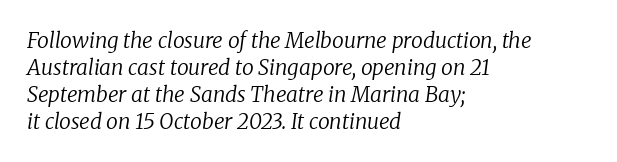
Type without underlining. Leftover space on each line is placed entirely after the last word. Rendered with sloped, italic letterforms. The letters look calm and open, with moderate or lighter stems.
